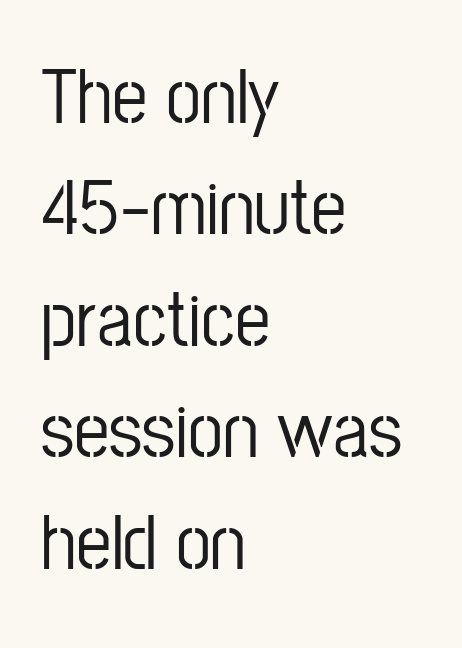
A sans-serif font was chosen for this passage. Does the copy run flush right? No — it runs flush left. The designer left line spacing at the default. These lines were composed using upright roman letters. Here the designer chose a conventional face with non-uniform glyph widths.
